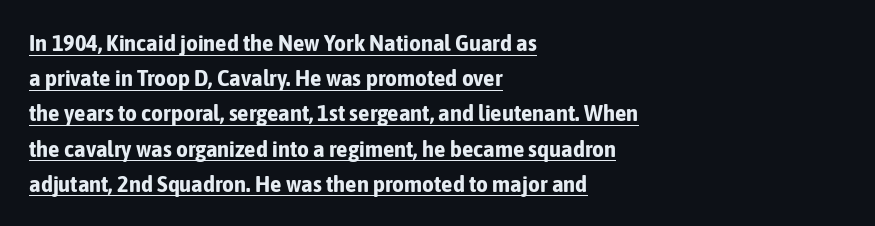
Each line of the rendering has a horizontal stroke beneath the glyphs. The leading is moderate, giving the passage an even texture. Short note: letters normally spaced. Italic? Not at all — the glyphs are vertical. A full-strength bold gives these letters their thick strokes. Which margin do the lines hug? The left one — the right edge is uneven.
